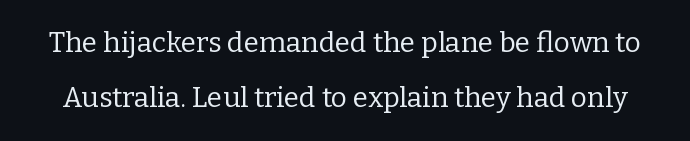
The typeface has the unassuming heft of standard copy or less. Vertical spacing — loose. Regarding serifs, this sample has them. Here the designer chose a conventional face with non-uniform glyph widths. Each word holds together tightly as a unit, with standard inter-letter gaps. Lines of text with bare space underneath.
